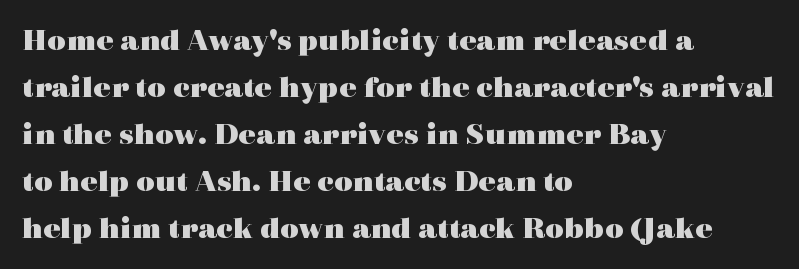
Q: Is the text bold? A: Yes.
Q: Is the text italic (slanted)? A: No, it is upright.
Q: Is the typeface a serif or a sans-serif typeface? A: Serif.
Q: Is the text underlined? A: No.
Q: How is the paragraph aligned? A: Left-aligned.
Q: Is the spacing between letters normal or unusually wide? A: Normal.
Q: Is the spacing between lines tight, normal or loose? A: Normal.
Q: Width (condensed, normal, or wide)? A: Wide.
Q: x-height? A: Medium.
Q: Monospaced? A: No.
